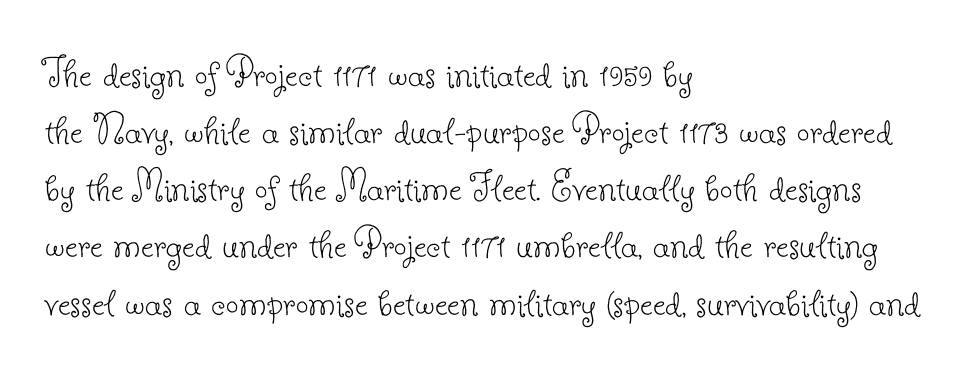
{"serif": "yes", "italic": "no", "bold": "no", "weight": "thin", "width": "normal", "stroke_contrast": "low", "x_height": "small", "monospaced": "no", "underline": "no", "align": "left", "line_spacing": "normal", "line_spacing_ratio": 1.27, "letter_spacing": "normal", "letter_spacing_em": 0.0, "glyph_px": 45}
